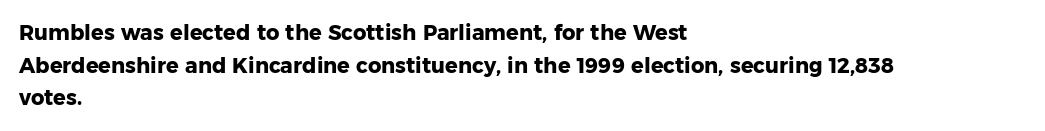
{"italic": "no", "bold": "yes", "underline": "no", "align": "left", "line_spacing": "normal", "line_spacing_ratio": 1.55, "letter_spacing": "normal", "letter_spacing_em": 0.0, "glyph_px": 21}
